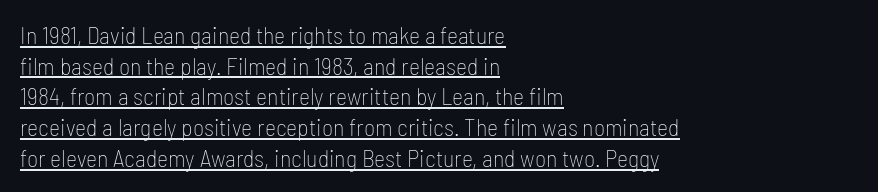
Which margin do the lines hug? The left one — the right edge is uneven. Normally led — the rows are evenly, conventionally spaced. It's the straight-up-and-down kind of type. This reads as an unemphasized weight, regular at the heaviest. Like a heading marked for emphasis, these lines bear an underscore.
